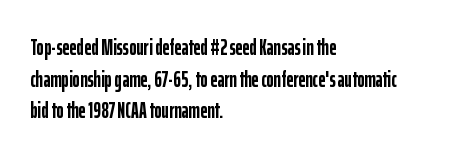
Beneath every word, the page is bare. Successive baselines arrive at the customary interval. It's the straight-up-and-down kind of type. Which margin do the lines hug? The left one — the right edge is uneven. Thick stems and heavy bowls — unmistakably bold.
